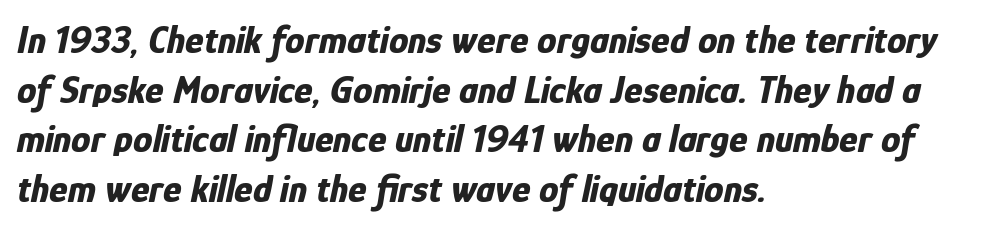
Q: Is the text bold? A: Yes.
Q: Is the text italic (slanted)? A: Yes, it leans right by about 12 degrees.
Q: Is the text underlined? A: No.
Q: How is the paragraph aligned? A: Left-aligned.
Q: Is the spacing between letters normal or unusually wide? A: Normal.
Q: Is the spacing between lines tight, normal or loose? A: Normal.
Q: Width (condensed, normal, or wide)? A: Condensed.
Q: Stroke contrast? A: Low.
Q: x-height? A: Medium.
Q: Monospaced? A: No.
